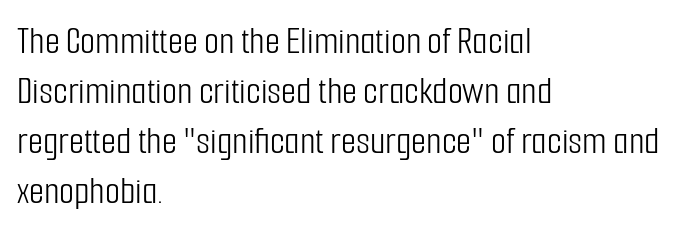
The image shows 39 px light, condensed sans-serif type, upright; set left-aligned, normal line spacing (1.28x), normal letter spacing, not underlined; low stroke contrast and a medium x-height.
